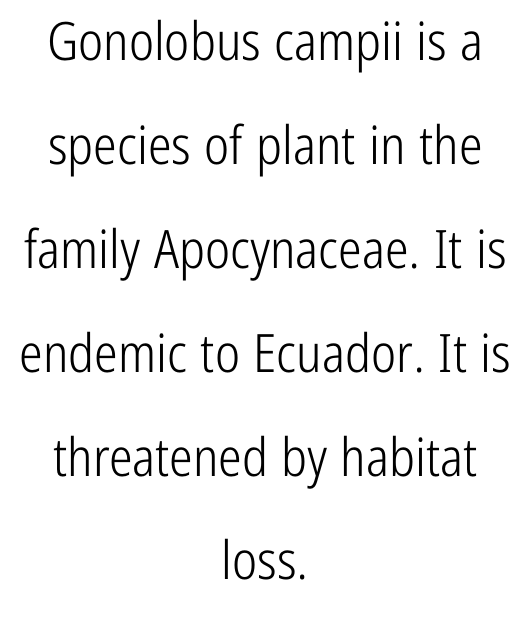
The image shows 53 px light, condensed sans-serif type, upright; set centered, loose line spacing (1.96x), normal letter spacing, not underlined; low stroke contrast and a medium x-height.
